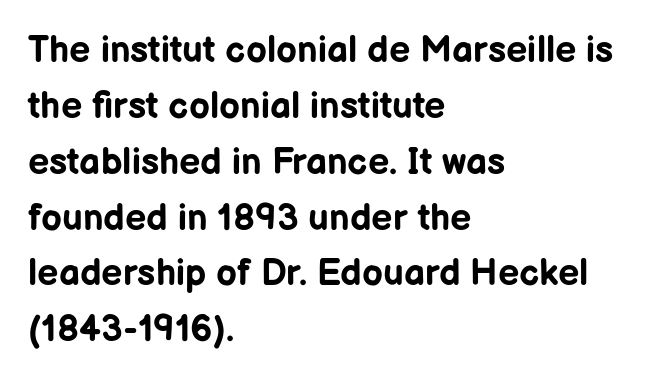
Strong, thick strokes mark this as bold type. Stroke terminals: plain, sans-serif. Posture: vertical. The leading is moderate, giving the passage an even texture. A typesetter would call this proportional, since set widths differ per character. No extra tracking has been applied to these lines.
